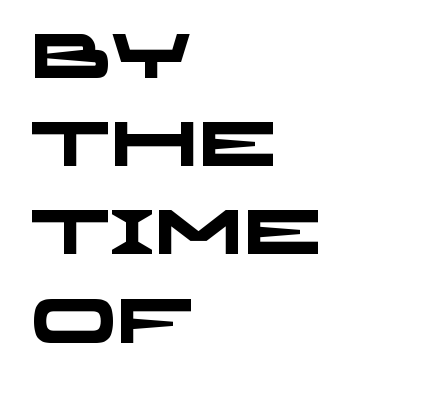
The image shows 63 px heavy, wide sans-serif type; set left-aligned, normal line spacing (1.4x), normal letter spacing, not underlined; low stroke contrast and a large x-height.
